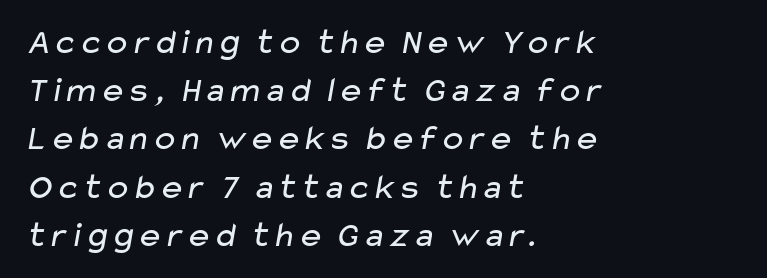
{"serif": "no", "bold": "no", "weight": "regular", "width": "wide", "stroke_contrast": "low", "x_height": "medium", "monospaced": "no", "underline": "no", "align": "left", "line_spacing": "normal", "line_spacing_ratio": 1.34, "letter_spacing": "normal", "letter_spacing_em": 0.0, "glyph_px": 36}
